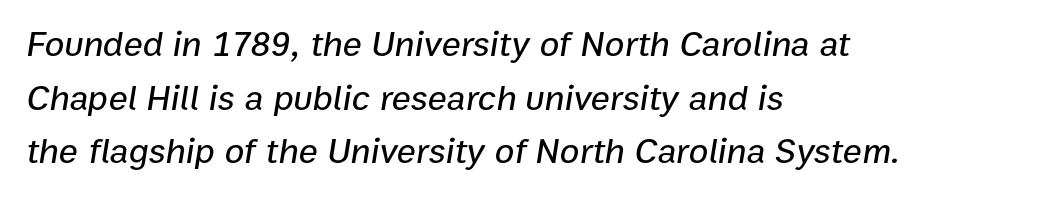
{"italic": "yes", "lean": "right", "slant_degrees": 9, "width": "normal", "stroke_contrast": "low", "x_height": "medium", "monospaced": "no", "underline": "no", "align": "left", "line_spacing": "normal", "line_spacing_ratio": 1.49, "letter_spacing": "normal", "letter_spacing_em": 0.0, "glyph_px": 36}
